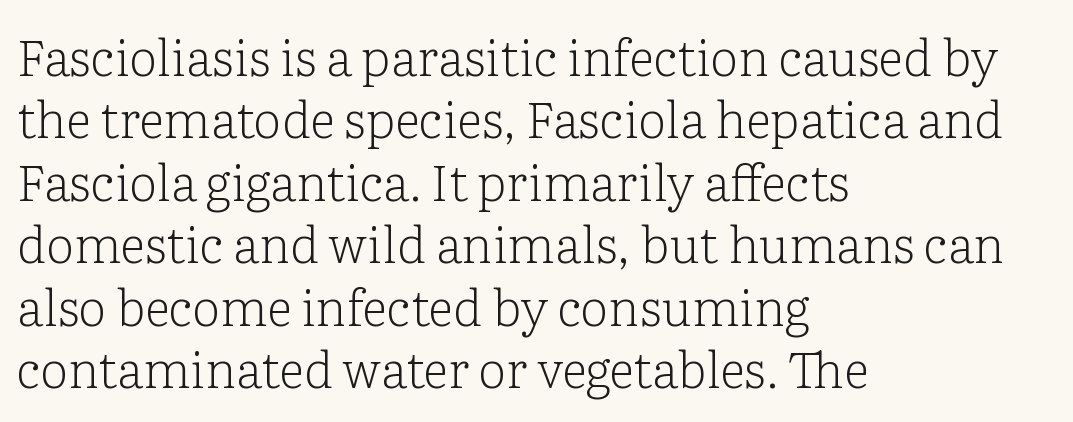
{"serif": "yes", "italic": "no", "bold": "no", "weight": "light", "width": "normal", "stroke_contrast": "low", "x_height": "medium", "monospaced": "no", "underline": "no", "align": "left", "line_spacing": "normal", "line_spacing_ratio": 1.25, "letter_spacing": "normal", "letter_spacing_em": 0.0, "glyph_px": 50}
